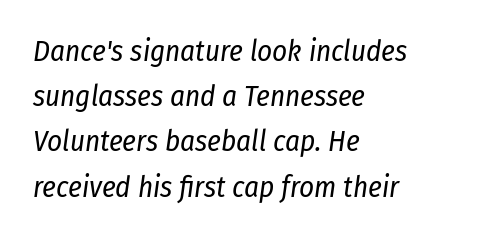
The image shows 29 px regular-weight, condensed type, italic (leaning right); set left-aligned, normal line spacing (1.56x), normal letter spacing, not underlined; low stroke contrast and a medium x-height.
